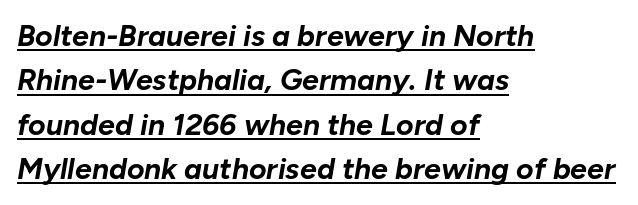
Compared with typical paragraphs, the rows here are spaced about the same. The line texture is even and compact thanks to regular tracking. These lines were composed using italics. This rendering uses left alignment, leaving the right contour irregular. The glyphs have the mass of a bold cut. The face used here appears with an underline applied.
